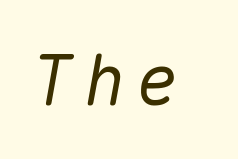
{"italic": "yes", "lean": "right", "slant_degrees": 10, "width": "normal", "stroke_contrast": "medium", "x_height": "medium", "monospaced": "yes", "underline": "no", "glyph_px": 70}
